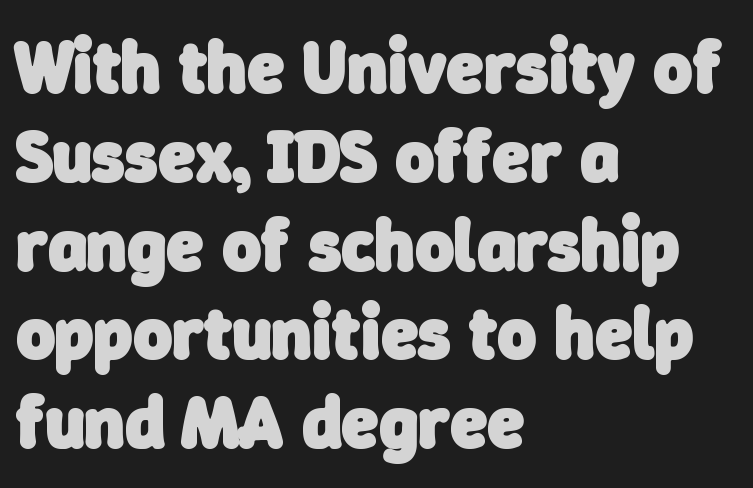
Q: Is the text bold? A: Yes.
Q: Is the typeface a serif or a sans-serif typeface? A: Sans-serif.
Q: Is the text underlined? A: No.
Q: How is the paragraph aligned? A: Left-aligned.
Q: Is the spacing between letters normal or unusually wide? A: Normal.
Q: Width (condensed, normal, or wide)? A: Normal.
Q: Stroke contrast? A: Low.
Q: x-height? A: Medium.
Q: Monospaced? A: No.
